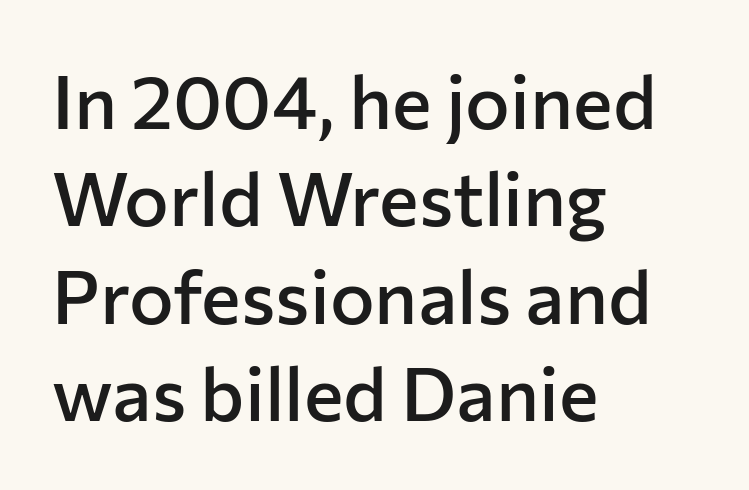
{"serif": "no", "italic": "no", "bold": "semi", "weight": "semibold", "width": "normal", "stroke_contrast": "low", "x_height": "medium", "monospaced": "no", "underline": "no", "align": "left", "line_spacing": "normal", "line_spacing_ratio": 1.3, "letter_spacing": "normal", "letter_spacing_em": 0.0, "glyph_px": 75}
